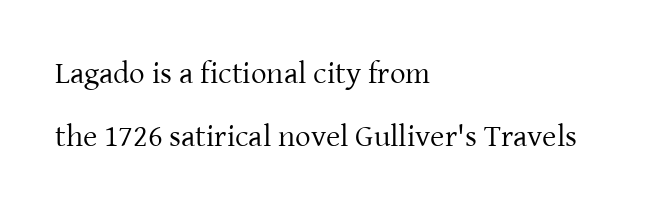
{"serif": "yes", "italic": "no", "bold": "no", "weight": "regular", "width": "normal", "stroke_contrast": "low", "x_height": "medium", "monospaced": "no", "underline": "no", "align": "left", "line_spacing": "loose", "line_spacing_ratio": 2.02, "letter_spacing": "normal", "letter_spacing_em": 0.0, "glyph_px": 31}
